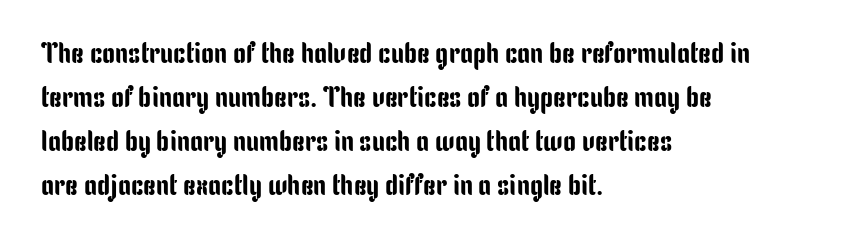
Q: Is the text italic (slanted)? A: No, it is upright.
Q: Is the typeface a serif or a sans-serif typeface? A: Sans-serif.
Q: Is the text underlined? A: No.
Q: How is the paragraph aligned? A: Left-aligned.
Q: Is the spacing between letters normal or unusually wide? A: Normal.
Q: Is the spacing between lines tight, normal or loose? A: Normal.
Q: Width (condensed, normal, or wide)? A: Condensed.
Q: Stroke contrast? A: Low.
Q: x-height? A: Medium.
Q: Monospaced? A: No.
